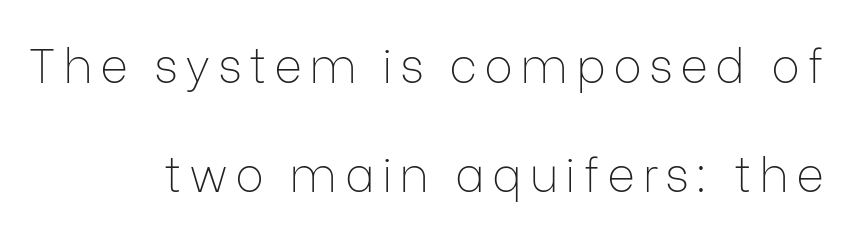
Q: Is the text bold? A: No.
Q: Is the text italic (slanted)? A: No, it is upright.
Q: Is the typeface a serif or a sans-serif typeface? A: Sans-serif.
Q: Is the text underlined? A: No.
Q: How is the paragraph aligned? A: Right-aligned.
Q: Is the spacing between lines tight, normal or loose? A: Loose.
Q: Width (condensed, normal, or wide)? A: Normal.
Q: Stroke contrast? A: Low.
Q: x-height? A: Medium.
Q: Monospaced? A: No.
